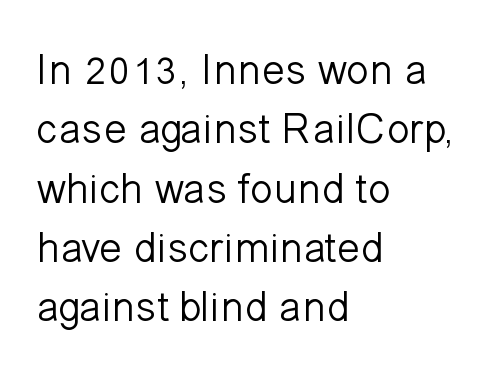
Q: Is the text bold? A: No.
Q: Is the text italic (slanted)? A: No, it is upright.
Q: Is the typeface a serif or a sans-serif typeface? A: Sans-serif.
Q: Is the text underlined? A: No.
Q: How is the paragraph aligned? A: Left-aligned.
Q: Is the spacing between letters normal or unusually wide? A: Normal.
Q: Is the spacing between lines tight, normal or loose? A: Normal.
Q: Width (condensed, normal, or wide)? A: Normal.
Q: Stroke contrast? A: Low.
Q: x-height? A: Medium.
Q: Monospaced? A: No.
